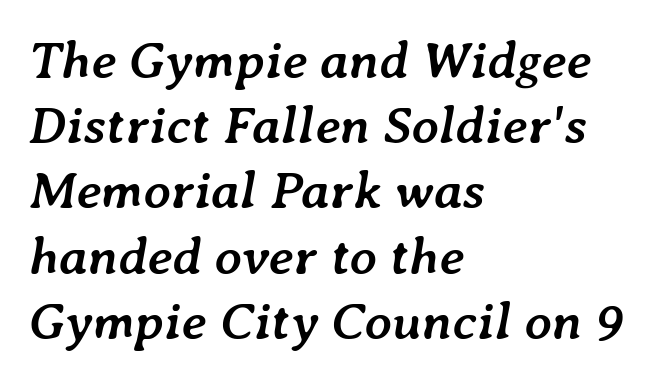
The image shows 53 px semibold type, italic (leaning right); set left-aligned, line spacing 1.23x, normal letter spacing, not underlined; low stroke contrast and a medium x-height.
